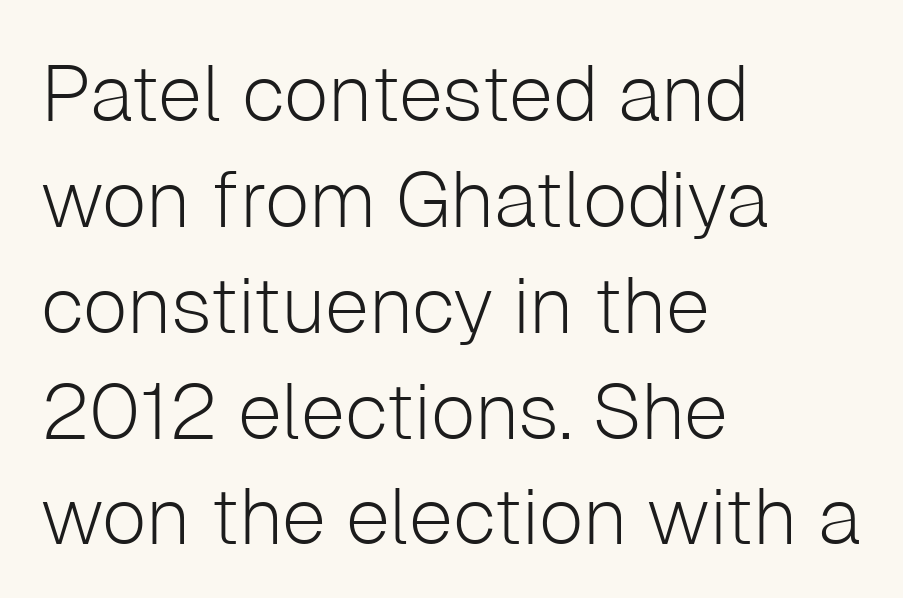
{"serif": "no", "italic": "no", "bold": "no", "weight": "light", "width": "normal", "stroke_contrast": "low", "x_height": "medium", "monospaced": "no", "underline": "no", "align": "left", "line_spacing": "normal", "line_spacing_ratio": 1.34, "letter_spacing": "normal", "letter_spacing_em": 0.0, "glyph_px": 79}
